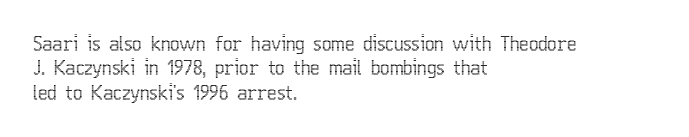
{"italic": "no", "underline": "no", "align": "left", "line_spacing_ratio": 1.22, "letter_spacing": "normal", "letter_spacing_em": 0.0, "glyph_px": 20}
